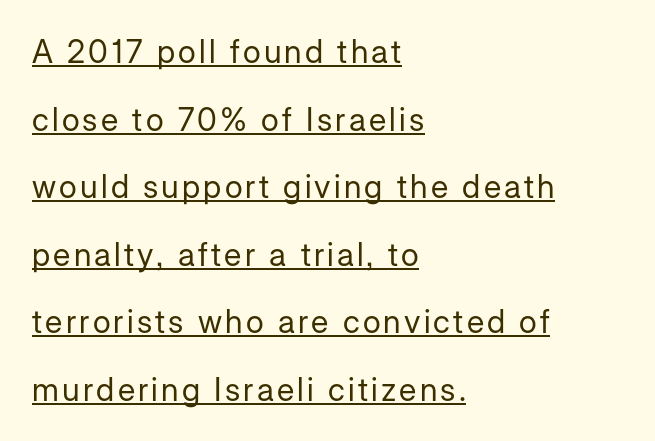
{"serif": "no", "italic": "no", "bold": "no", "weight": "regular", "width": "normal", "stroke_contrast": "low", "x_height": "medium", "monospaced": "no", "underline": "yes", "align": "left", "line_spacing": "loose", "line_spacing_ratio": 2.11, "glyph_px": 32}
